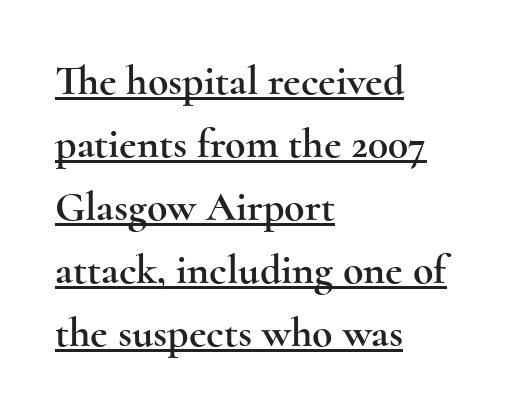
Interline gaps are of average width in this sample. Font category for this specimen: serif. A student would call this left alignment; a typographer would say flush left, rag right. Between one letter and the next there's only the usual sliver of space. The type sits square on the baseline with zero lean. Note the varied advance widths — an 'i' is clearly narrower than an 'm'.
